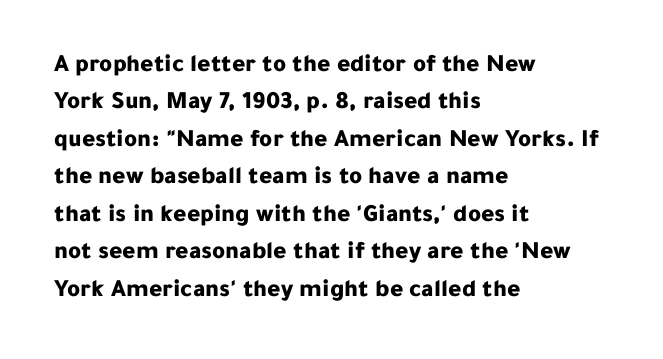
Q: Is the text bold? A: Yes.
Q: Is the text italic (slanted)? A: No, it is upright.
Q: Is the text underlined? A: No.
Q: How is the paragraph aligned? A: Left-aligned.
Q: Is the spacing between letters normal or unusually wide? A: Normal.
Q: Is the spacing between lines tight, normal or loose? A: Normal.
